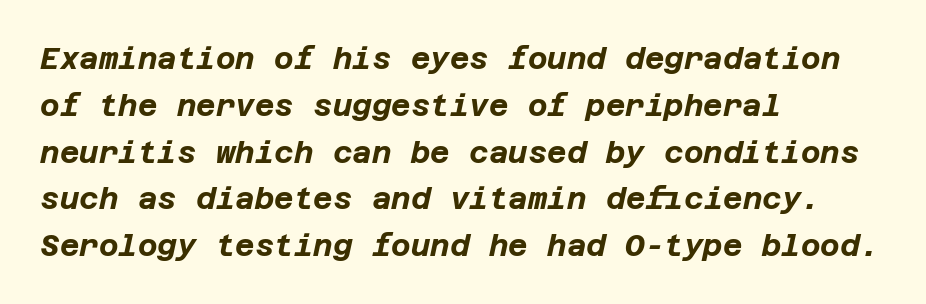
{"italic": "yes", "lean": "right", "slant_degrees": 12, "bold": "yes", "weight": "bold", "width": "normal", "stroke_contrast": "low", "x_height": "large", "underline": "no", "align": "left", "line_spacing": "normal", "line_spacing_ratio": 1.56, "letter_spacing": "normal", "letter_spacing_em": 0.0, "glyph_px": 30}
